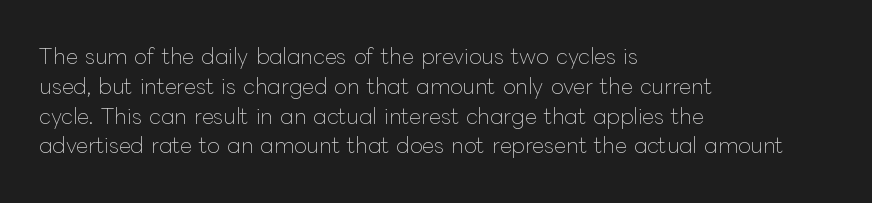
The image shows 21 px text type, upright; set left-aligned, normal line spacing (1.42x), normal letter spacing, not underlined.
